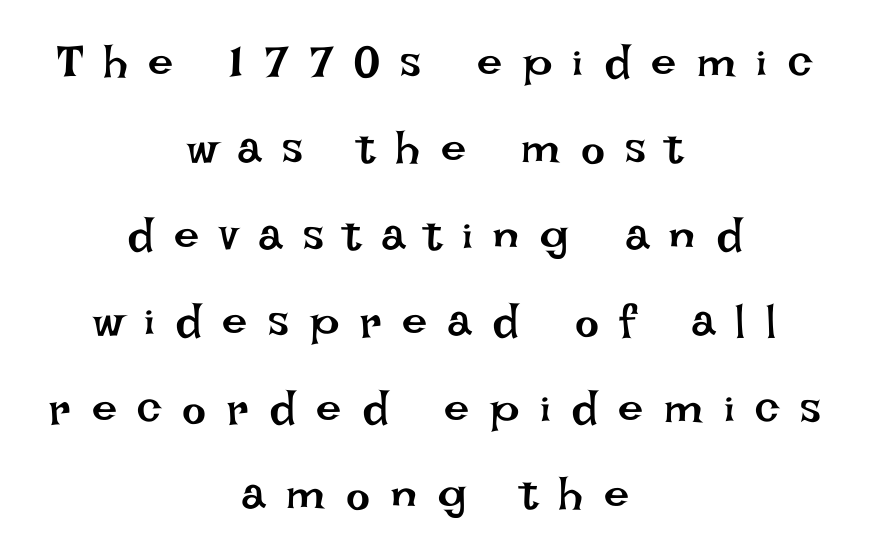
Here the glyphs are tracked loosely, breaking word shapes into spaced letters. Summary of vertical rhythm: relaxed, with wide interline spacing. When letters stand straight like this, we call the style roman or upright. No heavy texture on the line: the type isn't bold. Character widths vary here, with narrow letters taking less room than wide ones.
